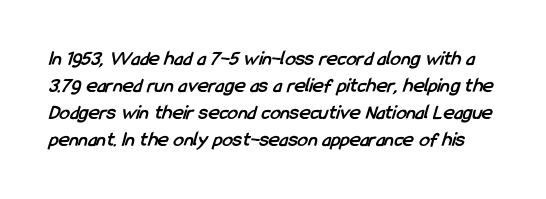
Inter-character spacing is left at the font's built-in metrics. The passage shown is emphatically bold. This sample keeps an unexceptional amount of space between lines. Lines of text with bare space underneath.
